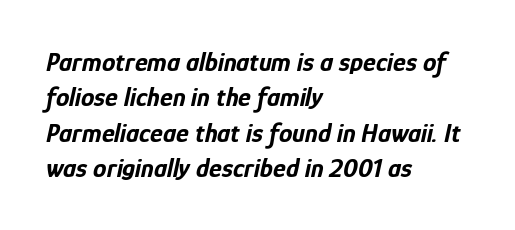
The image shows 27 px bold type, italic (leaning right); set left-aligned, normal line spacing (1.31x), normal letter spacing, not underlined.
